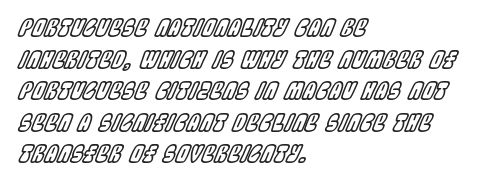
The image shows 23 px text type, italic (leaning right); set left-aligned, normal line spacing (1.37x), normal letter spacing, not underlined.
